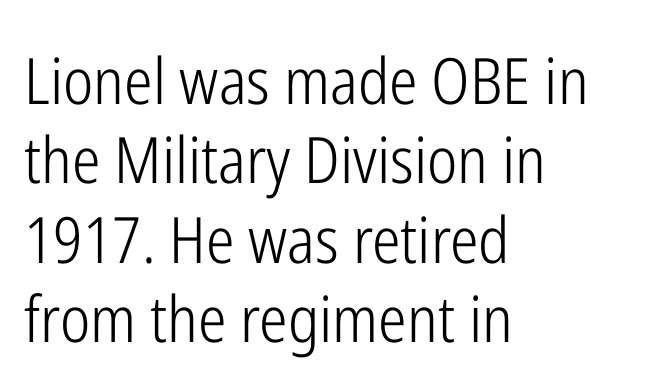
Stem width sits at or under what a default text font uses. Serif or sans? Sans — the stroke terminals are bare. A typesetter would call this zero additional tracking. This sample is left-justified, so line endings fall wherever the words run out.
